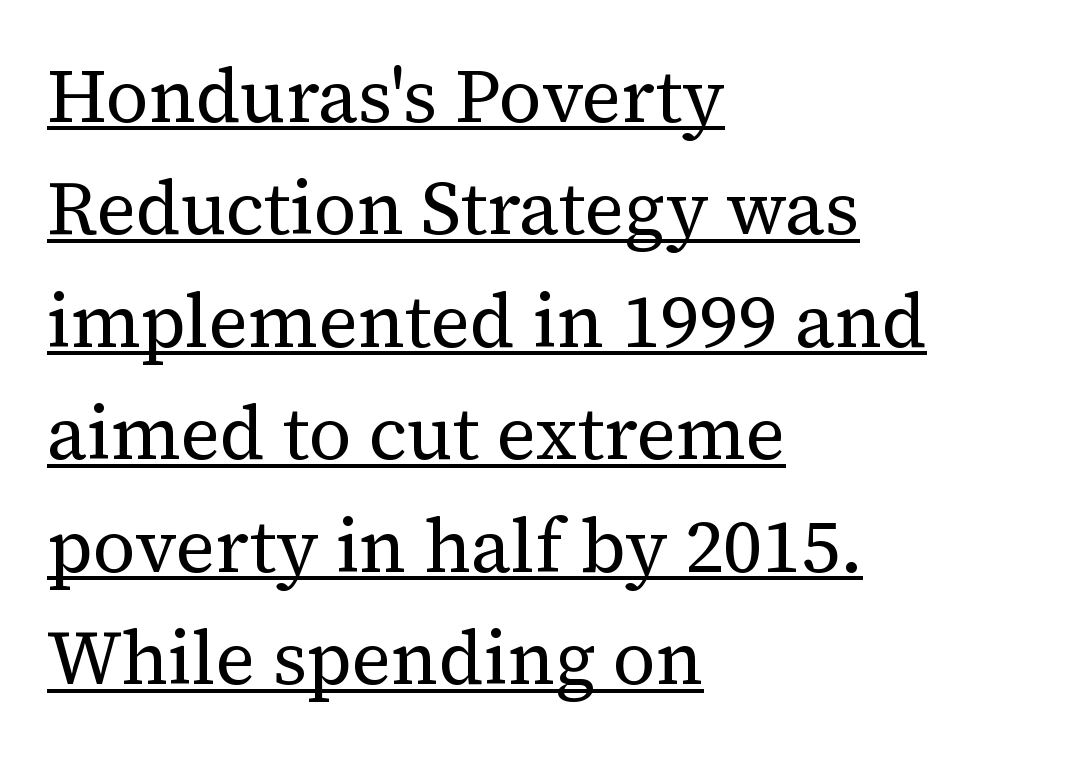
{"serif": "yes", "italic": "no", "bold": "no", "weight": "regular", "width": "normal", "stroke_contrast": "medium", "x_height": "medium", "monospaced": "no", "underline": "yes", "align": "left", "line_spacing": "normal", "line_spacing_ratio": 1.5, "letter_spacing": "normal", "letter_spacing_em": 0.0, "glyph_px": 75}
